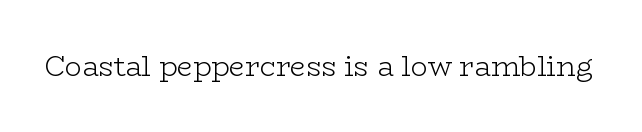
The image shows 28 px light, wide serif type, upright; set normal letter spacing, not underlined; low stroke contrast and a medium x-height.
